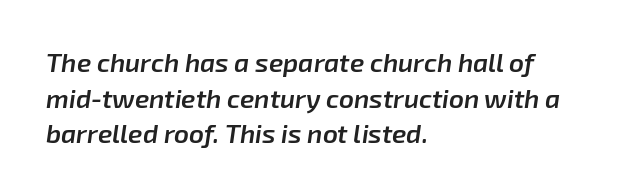
{"italic": "yes", "lean": "right", "slant_degrees": 8, "bold": "semi", "underline": "no", "align": "left", "line_spacing": "normal", "line_spacing_ratio": 1.37, "letter_spacing": "normal", "letter_spacing_em": 0.0, "glyph_px": 26}
